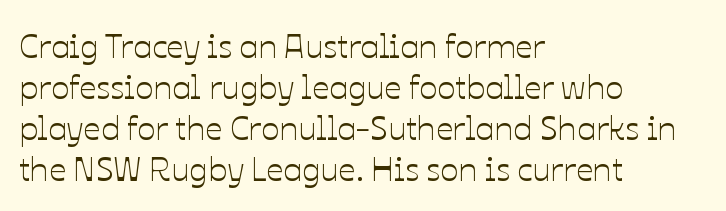
Q: Is the text italic (slanted)? A: No, it is upright.
Q: Is the text underlined? A: No.
Q: How is the paragraph aligned? A: Left-aligned.
Q: Is the spacing between letters normal or unusually wide? A: Normal.
Q: Width (condensed, normal, or wide)? A: Normal.
Q: Stroke contrast? A: Low.
Q: x-height? A: Medium.
Q: Monospaced? A: No.
